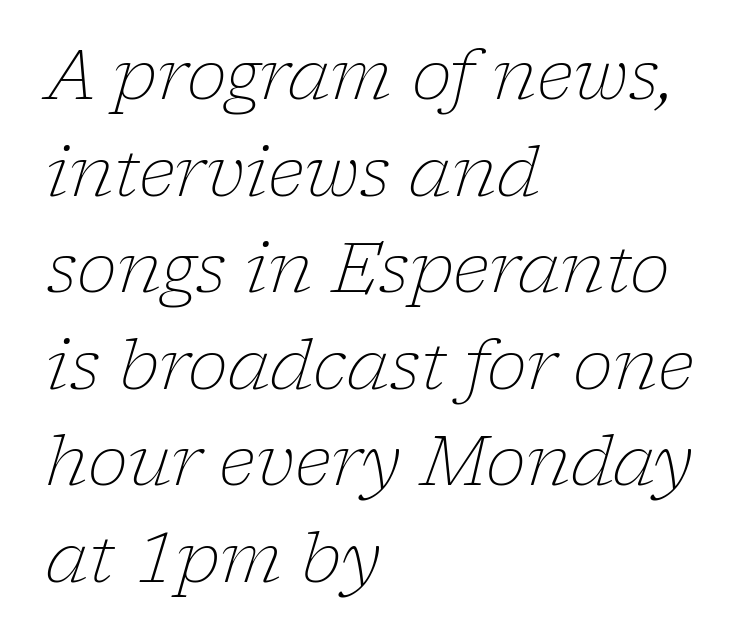
Q: Is the text bold? A: No.
Q: Is the text italic (slanted)? A: Yes, it leans right by about 17 degrees.
Q: Is the typeface a serif or a sans-serif typeface? A: Serif.
Q: Is the text underlined? A: No.
Q: How is the paragraph aligned? A: Left-aligned.
Q: Is the spacing between letters normal or unusually wide? A: Normal.
Q: Is the spacing between lines tight, normal or loose? A: Normal.
Q: Width (condensed, normal, or wide)? A: Normal.
Q: Stroke contrast? A: Low.
Q: x-height? A: Medium.
Q: Monospaced? A: No.
